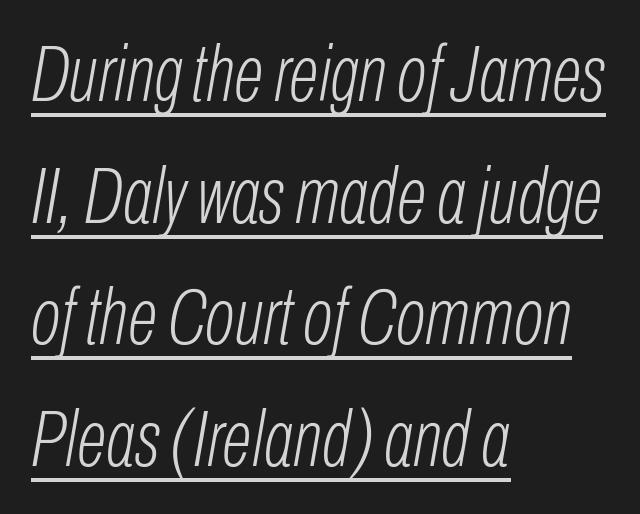
{"italic": "yes", "lean": "right", "slant_degrees": 10, "bold": "no", "weight": "light", "width": "condensed", "stroke_contrast": "low", "x_height": "medium", "monospaced": "no", "underline": "yes", "align": "left", "line_spacing": "normal", "line_spacing_ratio": 1.54, "letter_spacing": "normal", "letter_spacing_em": 0.0, "glyph_px": 79}
